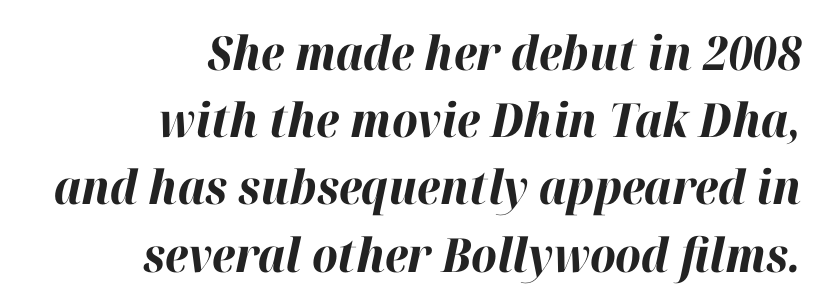
What stands out about the letter spacing? Nothing — it is the standard amount. The specimen reads as italic at a glance. Is the type bold? Yes — the strokes are clearly thick and heavy. Students, observe: this is what conventionally led text looks like. Do the characters align in a grid? No, the font is proportional. Nobody drew a line under any word here.
